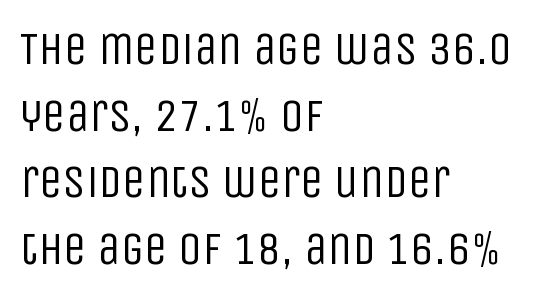
The image shows 47 px regular-weight, condensed sans-serif type, upright; set left-aligned, normal line spacing (1.42x), normal letter spacing, not underlined; low stroke contrast and a large x-height.
